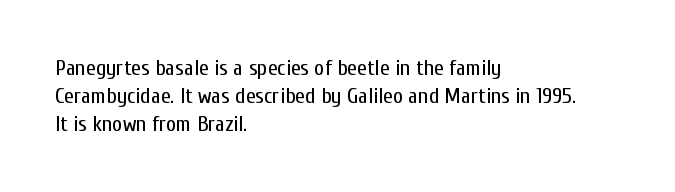
The image shows 22 px text type, upright; set left-aligned, normal line spacing (1.27x), normal letter spacing, not underlined.
